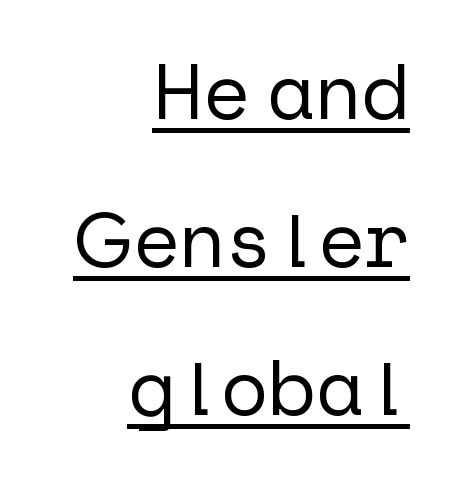
The image shows 78 px sans-serif type, upright; set right-aligned, loose line spacing (1.9x), normal letter spacing, underlined; low stroke contrast and a medium x-height.
